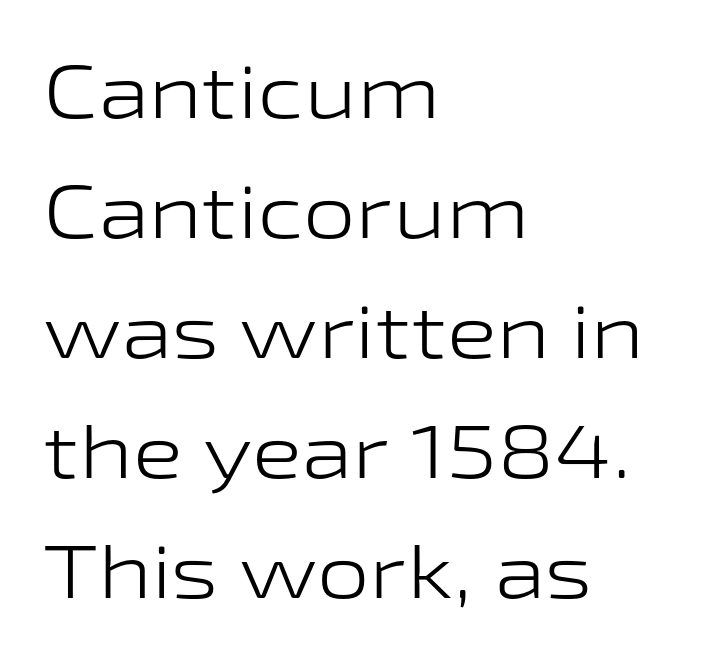
Evenly set lines give the paragraph a standard silhouette. Glyph-to-glyph distance matches everyday printed text. Do the letters lean? They stand straight. Nope, no serifs anywhere on these letters. Is the stroke heavy? The answer is a plain regular-or-lighter.
